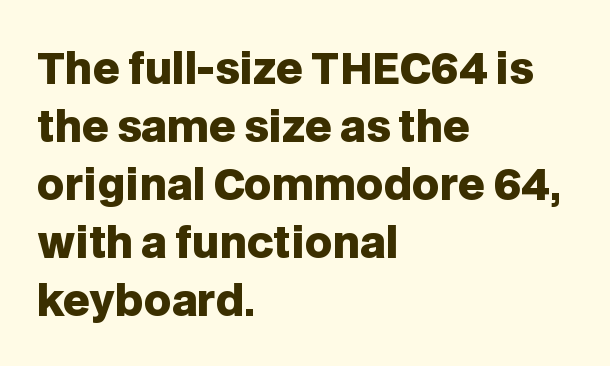
The passage shown stacks its lines at a standard gap. You can tell from the bare stems that sans-serif type was used. Rule under the text: the space is simply empty. Heavy, bold letterforms.
